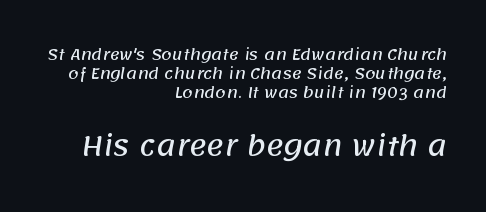
Reading down the column, the eye jumps a familiar distance to each next line. If you drew a ruler down the right edge, every line would touch it. The following chunk of copy outweighs the initial chunk in type size. The zone under the glyphs is completely vacant. Words appear dense and cohesive because spacing is normal.
